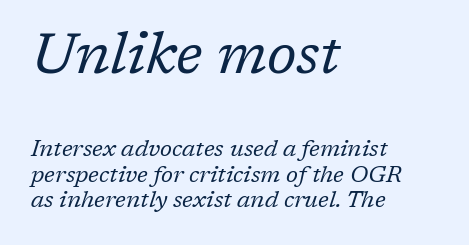
{"serif": "yes", "italic": "yes", "lean": "right", "slant_degrees": 17, "bold": "no", "weight": "regular", "width": "normal", "stroke_contrast": "low", "x_height": "medium", "monospaced": "no", "underline": "no", "align": "left", "line_spacing": "tight", "line_spacing_ratio": 1.1, "letter_spacing": "normal", "letter_spacing_em": 0.0, "larger_block": "first", "size_ratio": 2.48, "glyph_px": 57}
